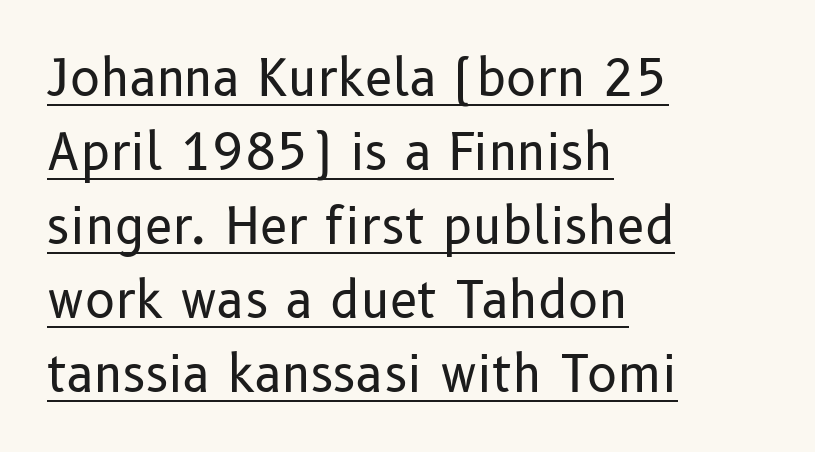
Q: Is the text bold? A: No.
Q: Is the text italic (slanted)? A: No, it is upright.
Q: Is the typeface a serif or a sans-serif typeface? A: Sans-serif.
Q: Is the text underlined? A: Yes.
Q: How is the paragraph aligned? A: Left-aligned.
Q: Is the spacing between letters normal or unusually wide? A: Normal.
Q: Is the spacing between lines tight, normal or loose? A: Normal.
Q: Width (condensed, normal, or wide)? A: Normal.
Q: Stroke contrast? A: Low.
Q: x-height? A: Medium.
Q: Monospaced? A: No.
